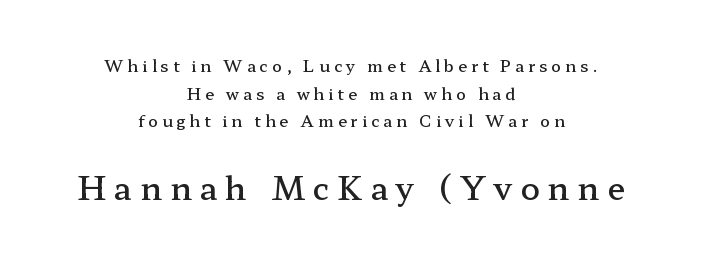
{"serif": "yes", "italic": "no", "bold": "semi", "weight": "semibold", "width": "wide", "stroke_contrast": "low", "x_height": "medium", "monospaced": "no", "underline": "no", "align": "center", "line_spacing_ratio": 1.73, "letter_spacing": "wide", "letter_spacing_em": 0.25, "larger_block": "second", "size_ratio": 2.0, "glyph_px": 32}
